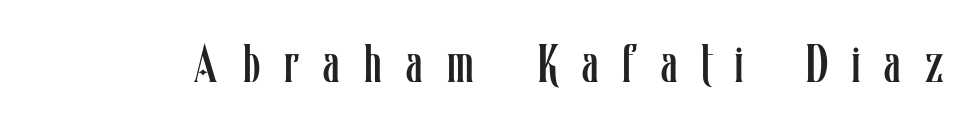
Q: Is the text bold? A: No.
Q: Is the text italic (slanted)? A: No, it is upright.
Q: Is the text underlined? A: No.
Q: Is the spacing between letters normal or unusually wide? A: Unusually wide.
Q: Width (condensed, normal, or wide)? A: Condensed.
Q: Stroke contrast? A: Low.
Q: x-height? A: Medium.
Q: Monospaced? A: No.
